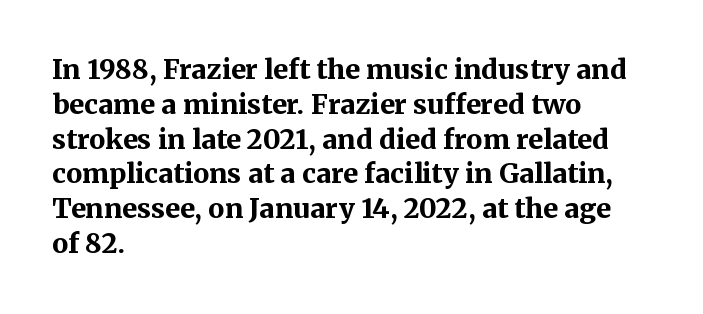
The image shows 27 px bold type, upright; set left-aligned, normal line spacing (1.29x), normal letter spacing, not underlined.
